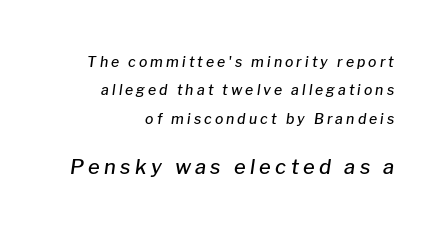
The image shows 20 px text type, italic (leaning right); set right-aligned, loose line spacing (2.02x), unusually wide letter spacing (+0.22 em), not underlined; the second (bottom) block is 1.43x larger.
